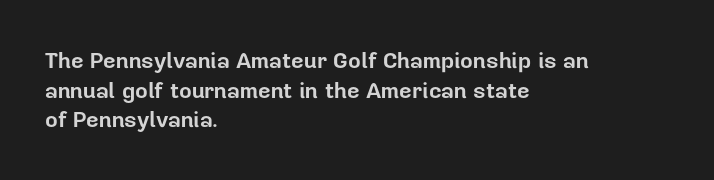
Q: Is the text bold? A: Yes.
Q: Is the text italic (slanted)? A: No, it is upright.
Q: Is the text underlined? A: No.
Q: How is the paragraph aligned? A: Left-aligned.
Q: Is the spacing between letters normal or unusually wide? A: Normal.
Q: Is the spacing between lines tight, normal or loose? A: Normal.
